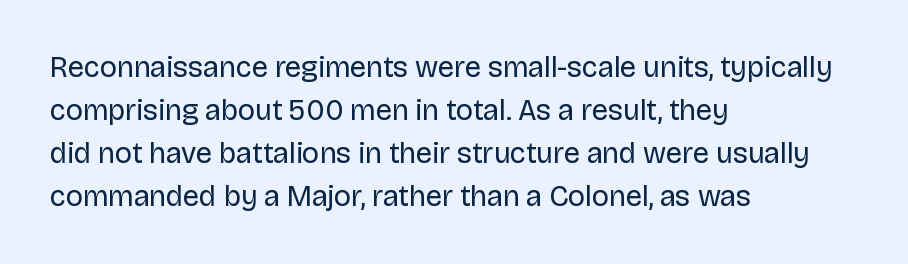
Q: Is the text bold? A: No.
Q: Is the text italic (slanted)? A: No, it is upright.
Q: Is the typeface a serif or a sans-serif typeface? A: Sans-serif.
Q: Is the text underlined? A: No.
Q: How is the paragraph aligned? A: Left-aligned.
Q: Is the spacing between letters normal or unusually wide? A: Normal.
Q: Is the spacing between lines tight, normal or loose? A: Normal.
Q: Width (condensed, normal, or wide)? A: Normal.
Q: Stroke contrast? A: Low.
Q: x-height? A: Large.
Q: Monospaced? A: No.
